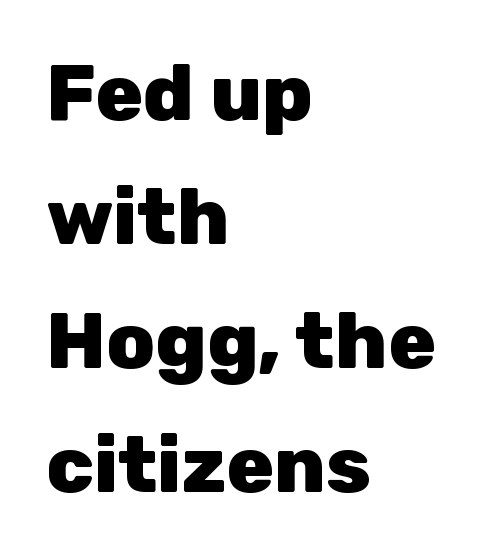
{"serif": "no", "italic": "no", "bold": "yes", "weight": "heavy", "width": "normal", "stroke_contrast": "low", "x_height": "medium", "monospaced": "no", "underline": "no", "align": "left", "line_spacing": "normal", "line_spacing_ratio": 1.57, "letter_spacing": "normal", "letter_spacing_em": 0.0, "glyph_px": 79}
